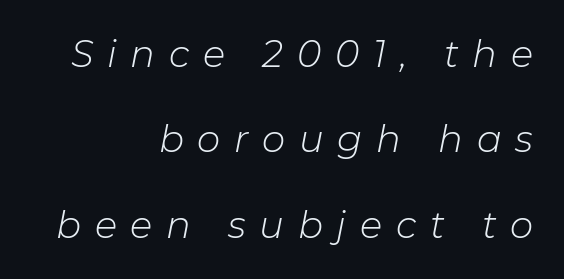
Line spacing here is loose. The passage shown leans; its letterforms are oblique. Note the varied advance widths — an 'i' is clearly narrower than an 'm'. Horizontal alignment here is rightward, an uncommon choice for prose. Letters rest on an invisible, unmarked baseline.
